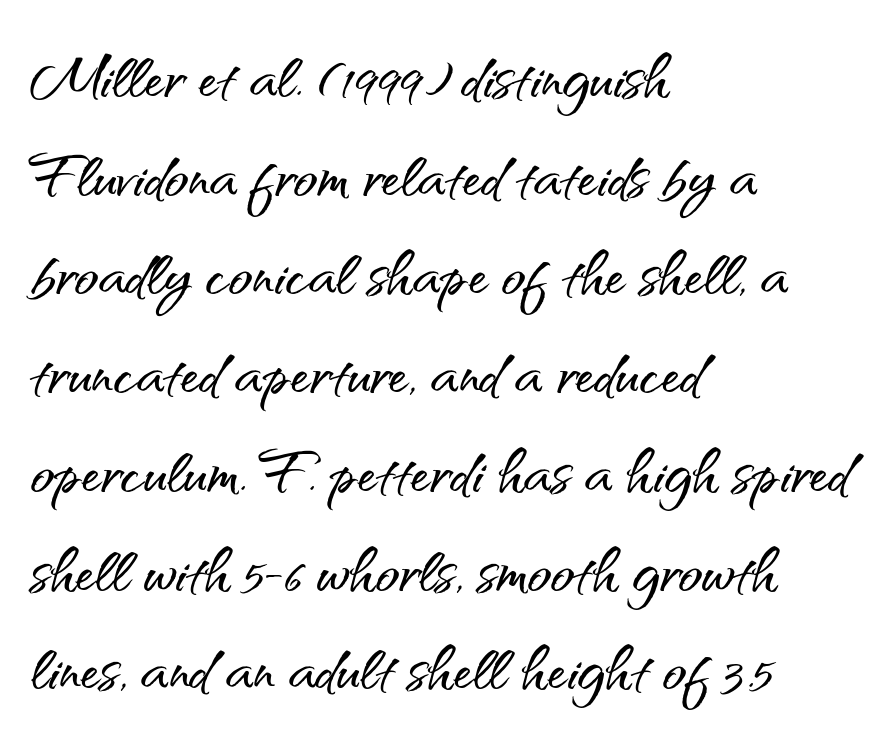
{"serif": "no", "width": "normal", "stroke_contrast": "medium", "x_height": "small", "monospaced": "no", "underline": "no", "align": "left", "line_spacing": "normal", "line_spacing_ratio": 1.25, "letter_spacing": "normal", "letter_spacing_em": 0.0, "glyph_px": 79}
